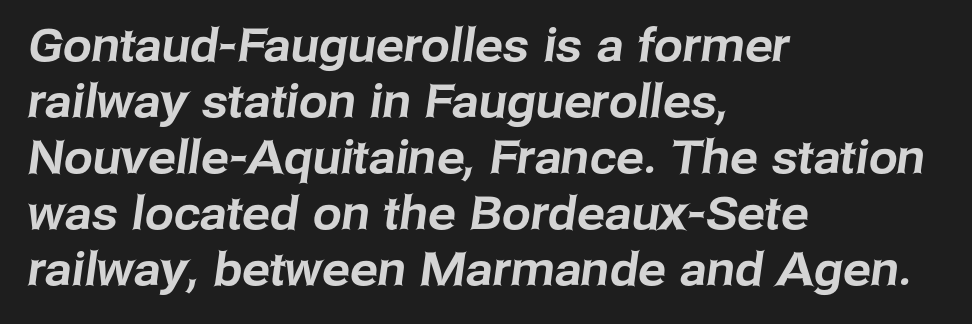
The passage shown is typed in a proportional face where columns would drift. The paragraph shown leans on its left margin. Nothing sits at the stroke ends, so this counts as sans-serif. Rule under the text: the space is simply empty. Does extra space separate the letters? No, they use regular spacing.
